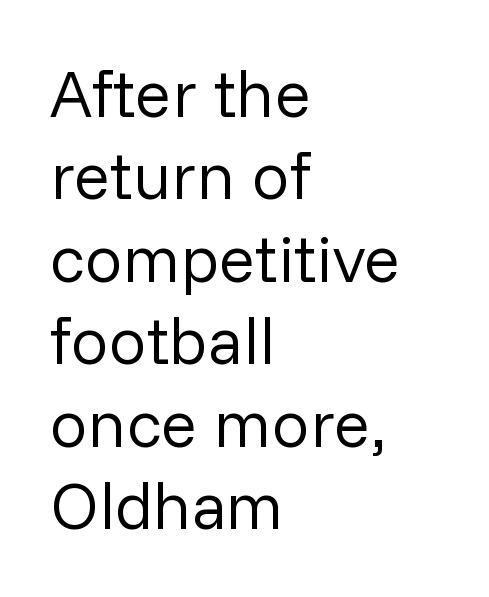
The image shows 67 px regular-weight sans-serif type, upright; set left-aligned, line spacing 1.23x, normal letter spacing, not underlined; low stroke contrast and a medium x-height.
